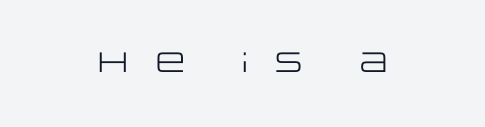
{"serif": "no", "italic": "no", "bold": "no", "weight": "regular", "width": "wide", "stroke_contrast": "low", "x_height": "large", "monospaced": "no", "underline": "no", "letter_spacing": "wide", "letter_spacing_em": 0.49, "glyph_px": 28}
